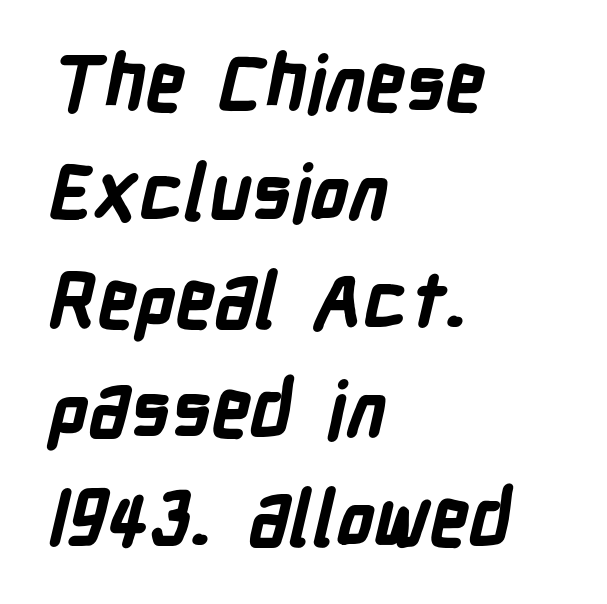
{"serif": "no", "bold": "yes", "weight": "bold", "width": "condensed", "stroke_contrast": "low", "x_height": "medium", "monospaced": "no", "underline": "no", "align": "left", "line_spacing": "normal", "line_spacing_ratio": 1.43, "letter_spacing": "normal", "letter_spacing_em": 0.0, "glyph_px": 76}
